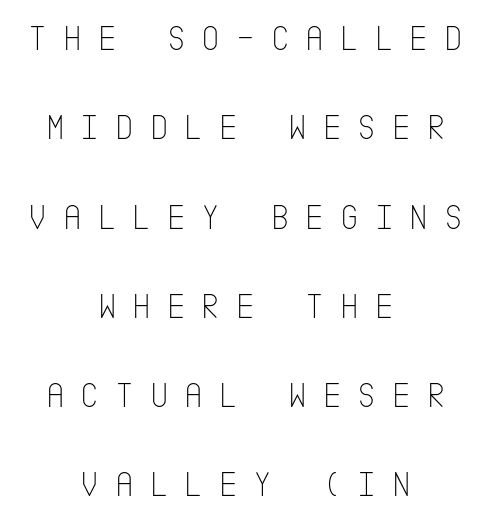
Q: Is the text bold? A: No.
Q: Is the text italic (slanted)? A: No, it is upright.
Q: Is the typeface a serif or a sans-serif typeface? A: Sans-serif.
Q: Is the text underlined? A: No.
Q: How is the paragraph aligned? A: Centered.
Q: Is the spacing between letters normal or unusually wide? A: Unusually wide.
Q: Is the spacing between lines tight, normal or loose? A: Loose.
Q: Width (condensed, normal, or wide)? A: Condensed.
Q: Stroke contrast? A: Low.
Q: x-height? A: Large.
